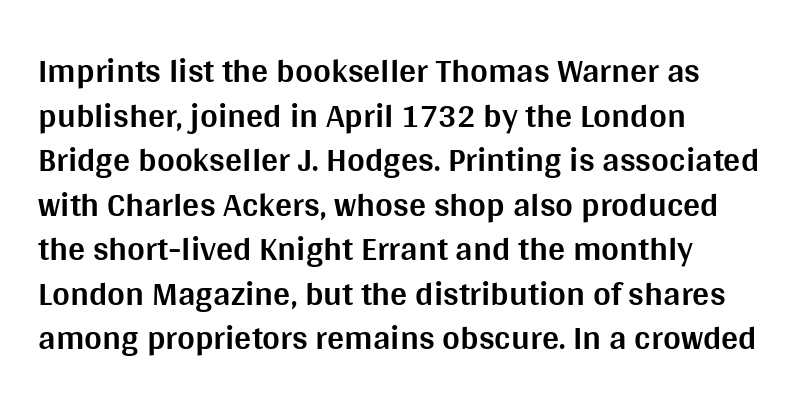
The line-height multiplier appears to be the usual default. The letters sit at their default tracking, neither squeezed nor spread. Upright lettering throughout. Look at the bottom of the vertical strokes: they stop flat, with no serifs. Has an underline been added? It has not. The lines are quadded left.
